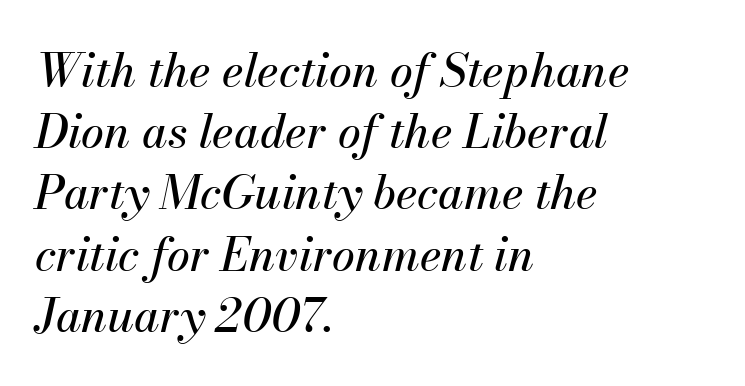
Q: Is the text italic (slanted)? A: Yes, it leans right by about 13 degrees.
Q: Is the text underlined? A: No.
Q: How is the paragraph aligned? A: Left-aligned.
Q: Is the spacing between letters normal or unusually wide? A: Normal.
Q: Is the spacing between lines tight, normal or loose? A: Normal.
Q: Width (condensed, normal, or wide)? A: Normal.
Q: Stroke contrast? A: Medium.
Q: x-height? A: Small.
Q: Monospaced? A: No.
